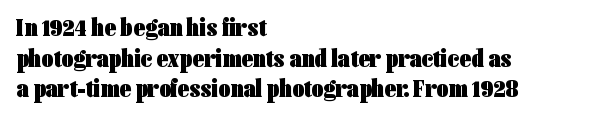
Typesetter's note: full bold, strokes at maximum text heaviness. How are the letters spaced? Ordinarily, with no added tracking. The space directly below the letters is spotless. Alignment: flush left.
